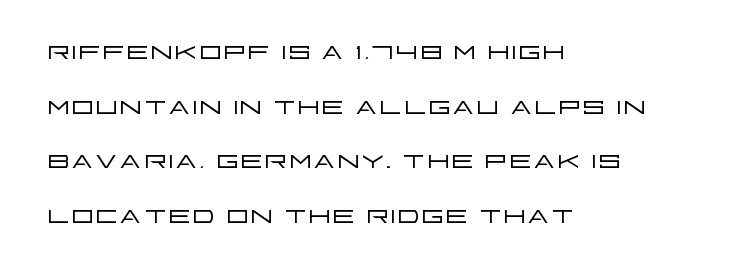
Here the designer chose a conventional face with non-uniform glyph widths. Compared with typical paragraphs, the rows here are spaced about the same. Designer's note — italics off, roman on. Is this a sans? Yes — the strokes have no serifs. The letterforms sit shoulder to shoulder at normal distance. Letters have the restrained weight of plain body copy at most.
